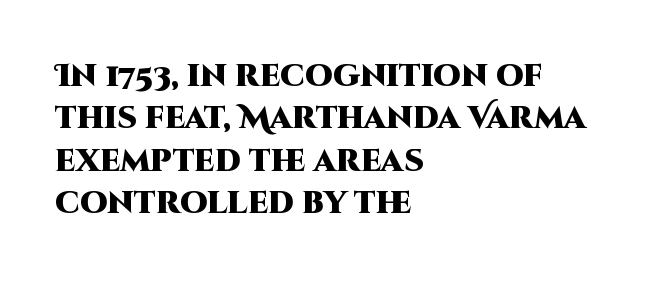
The image shows 31 px heavy sans-serif type, upright; set left-aligned, normal line spacing (1.37x), normal letter spacing, not underlined; high stroke contrast and a large x-height.
